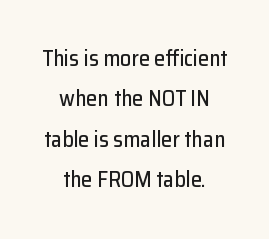
Characters follow at the spacing the type designer built in. Compared with a flush-left layout, this one balances lines on the center instead. Does the lettering tilt? It doesn't — this is upright. Lines of text with bare space underneath.
